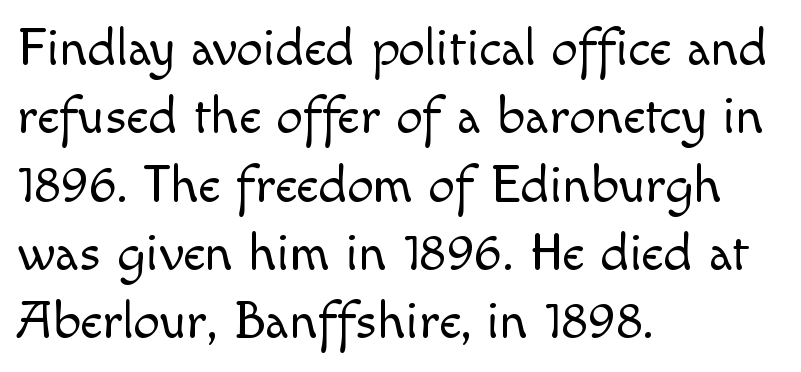
Compared with a typical body face, this is equally light or lighter still. The rendering keeps characters at their native spacing. Teacher's note: observe the even left margin — that is flush-left alignment. Letterform terminals end flat and unadorned throughout the passage.
